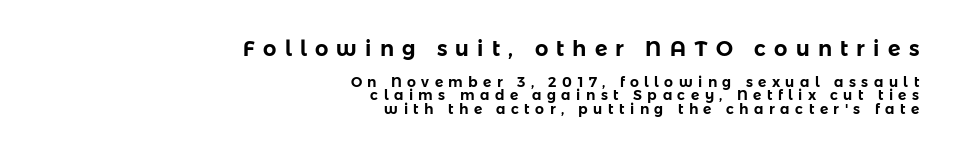
Q: Is the text italic (slanted)? A: No, it is upright.
Q: Is the text underlined? A: No.
Q: How is the paragraph aligned? A: Right-aligned.
Q: Is the spacing between letters normal or unusually wide? A: Unusually wide.
Q: Is the spacing between lines tight, normal or loose? A: Tight.
Q: Which block of text is set in a larger size, the first (top) or the second (bottom)? A: The first (top) one.
